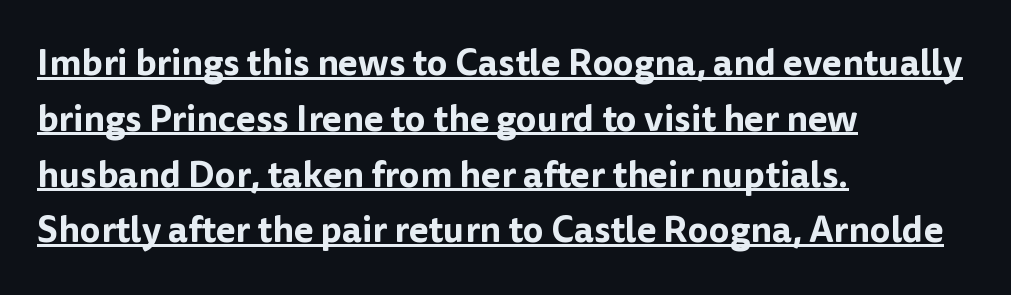
The image shows 36 px sans-serif type, upright; set left-aligned, normal line spacing (1.55x), normal letter spacing, underlined; low stroke contrast and a medium x-height.
